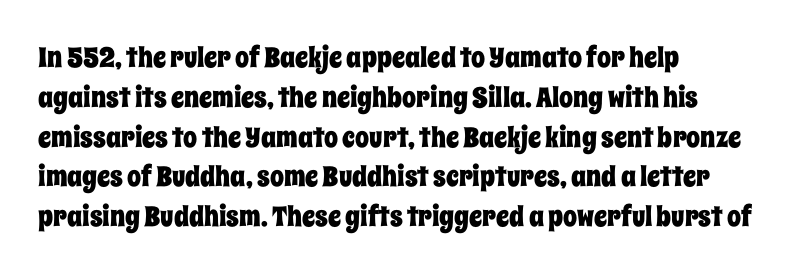
Tracking value appears to be zero — textbook default spacing. The letters stand upright; this is a roman face. These lines are set flush left with a ragged right edge. Regarding leading, the lines here are spaced in the standard way. Do the characters align in a grid? No, the font is proportional. Quick note: underline off.
